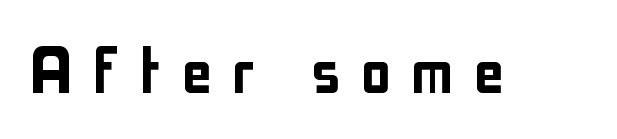
The image shows 78 px condensed sans-serif type, upright; set unusually wide letter spacing (+0.24 em), not underlined; low stroke contrast and a medium x-height.
